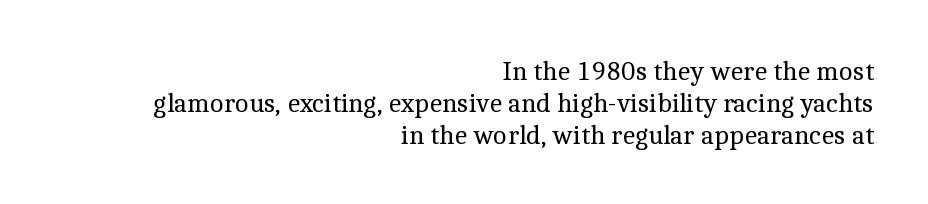
Q: Is the text bold? A: No.
Q: Is the text italic (slanted)? A: No, it is upright.
Q: Is the text underlined? A: No.
Q: How is the paragraph aligned? A: Right-aligned.
Q: Is the spacing between letters normal or unusually wide? A: Normal.
